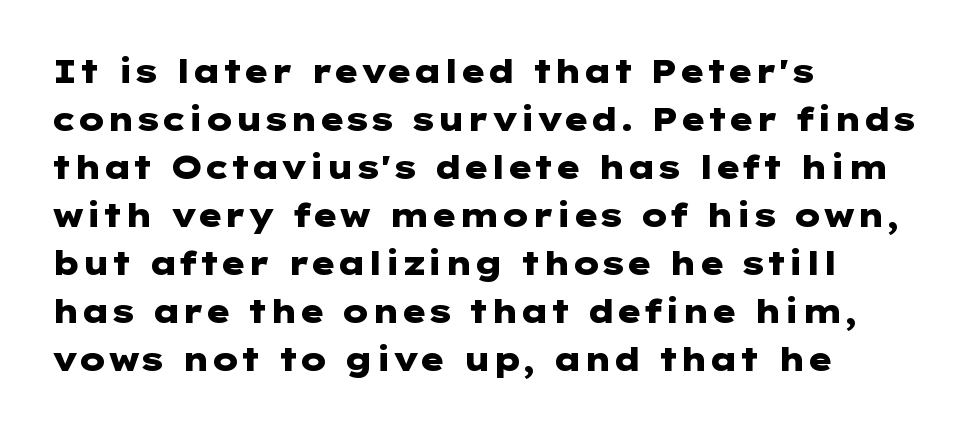
Q: Is the text bold? A: Yes.
Q: Is the text italic (slanted)? A: No, it is upright.
Q: Is the typeface a serif or a sans-serif typeface? A: Sans-serif.
Q: Is the text underlined? A: No.
Q: How is the paragraph aligned? A: Left-aligned.
Q: Is the spacing between letters normal or unusually wide? A: Normal.
Q: Is the spacing between lines tight, normal or loose? A: Normal.
Q: Width (condensed, normal, or wide)? A: Wide.
Q: Stroke contrast? A: Low.
Q: x-height? A: Medium.
